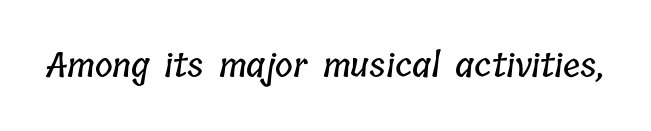
{"width": "condensed", "stroke_contrast": "low", "x_height": "medium", "monospaced": "no", "underline": "no", "letter_spacing": "normal", "letter_spacing_em": 0.0, "glyph_px": 34}
